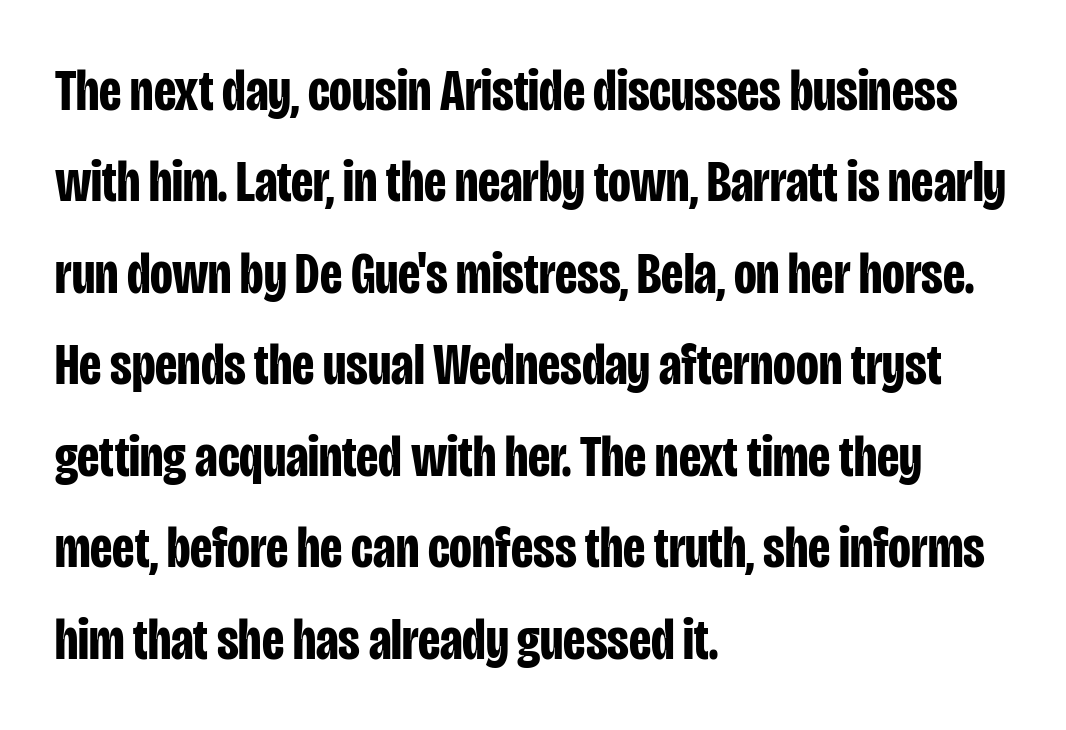
Any mark beneath the type? The region is blank. The designer went with a sans here, leaving each stem footless. Chunky letters — that's bold for sure. Nothing unusual about the tracking: characters are spaced as the font intends.
